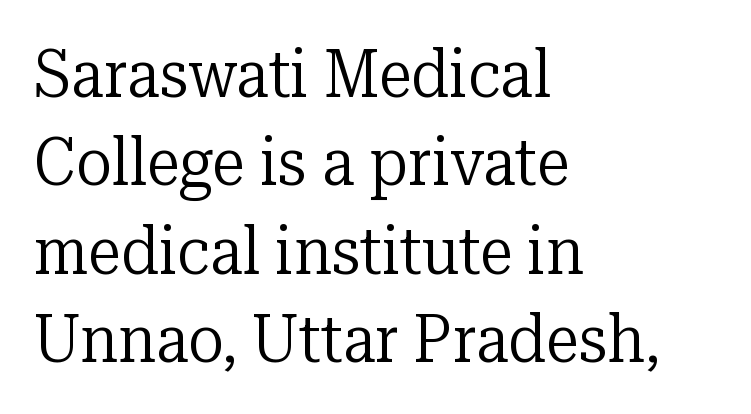
{"serif": "yes", "italic": "no", "bold": "no", "weight": "regular", "width": "normal", "stroke_contrast": "low", "x_height": "medium", "monospaced": "no", "underline": "no", "align": "left", "line_spacing": "normal", "line_spacing_ratio": 1.32, "letter_spacing": "normal", "letter_spacing_em": 0.0, "glyph_px": 67}
